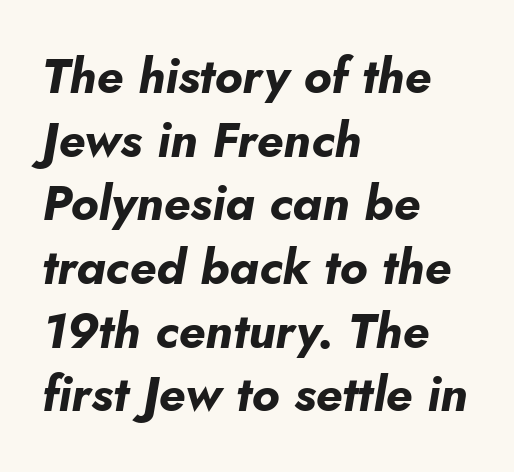
{"italic": "yes", "lean": "right", "slant_degrees": 10, "bold": "yes", "weight": "bold", "width": "normal", "stroke_contrast": "low", "x_height": "small", "monospaced": "no", "underline": "no", "align": "left", "line_spacing": "normal", "line_spacing_ratio": 1.3, "letter_spacing": "normal", "letter_spacing_em": 0.0, "glyph_px": 49}
